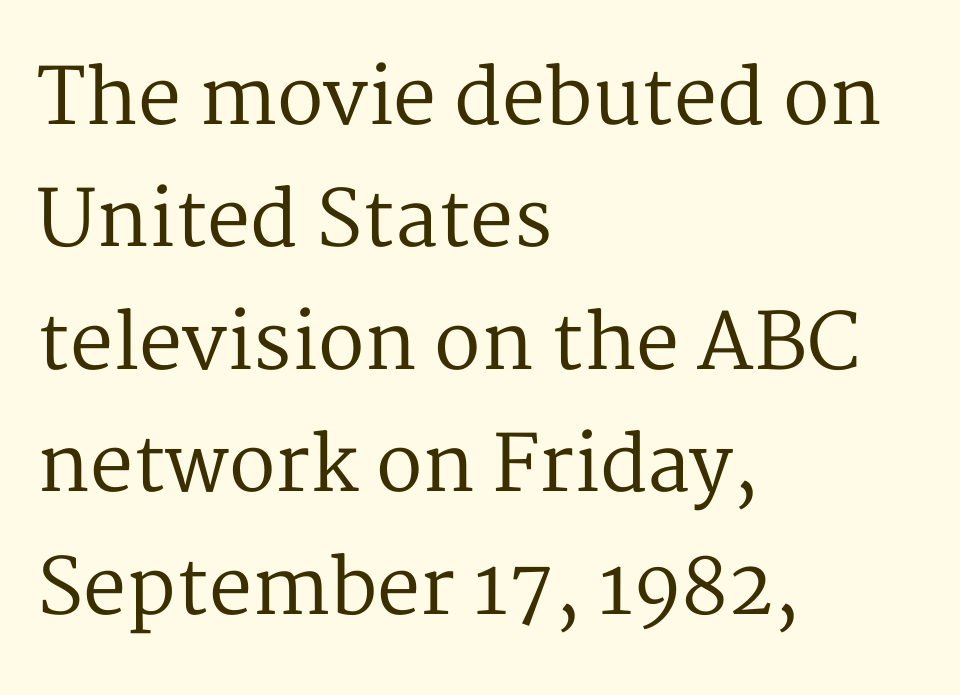
Small tapered or slab feet sit at the stroke ends, so this counts as serif. Whoever set this chose a conventional vertical rhythm. Words appear dense and cohesive because spacing is normal. A roman cut, with each character standing at attention. Casual observation: everything's shoved over to the left. Rule under the text: the space is simply empty.
